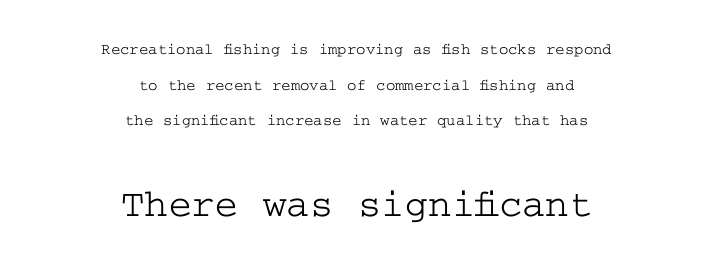
Q: Is the text italic (slanted)? A: No, it is upright.
Q: Is the typeface a serif or a sans-serif typeface? A: Serif.
Q: Is the text underlined? A: No.
Q: How is the paragraph aligned? A: Centered.
Q: Is the spacing between letters normal or unusually wide? A: Normal.
Q: Is the spacing between lines tight, normal or loose? A: Loose.
Q: Which block of text is set in a larger size, the first (top) or the second (bottom)? A: The second (bottom) one.
Q: Width (condensed, normal, or wide)? A: Wide.
Q: Stroke contrast? A: Low.
Q: x-height? A: Medium.
